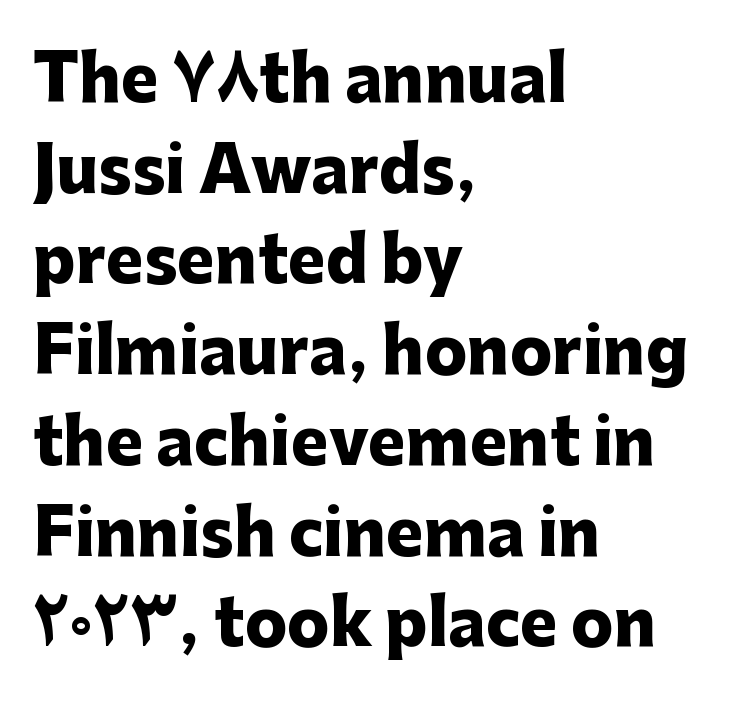
{"serif": "no", "italic": "no", "bold": "yes", "weight": "heavy", "width": "normal", "stroke_contrast": "low", "x_height": "medium", "monospaced": "no", "underline": "no", "align": "left", "line_spacing": "normal", "line_spacing_ratio": 1.44, "letter_spacing": "normal", "letter_spacing_em": 0.0, "glyph_px": 63}
